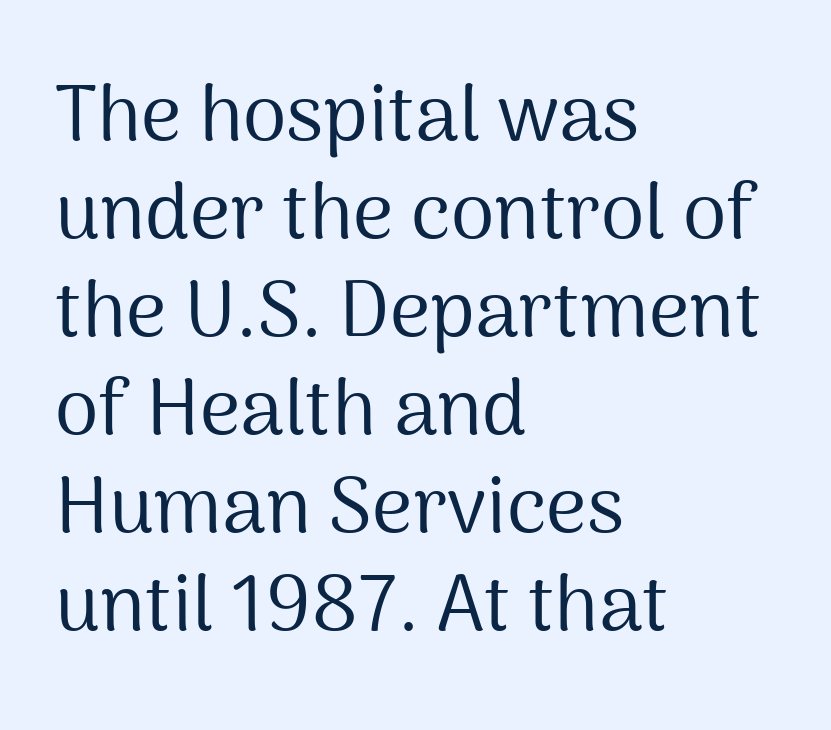
Ascenders rise straight up at ninety degrees. Leftover space on each line is placed entirely after the last word. Nothing heavy about these letters — not bold at all. You could not count columns in this text — the font is proportionally spaced.
